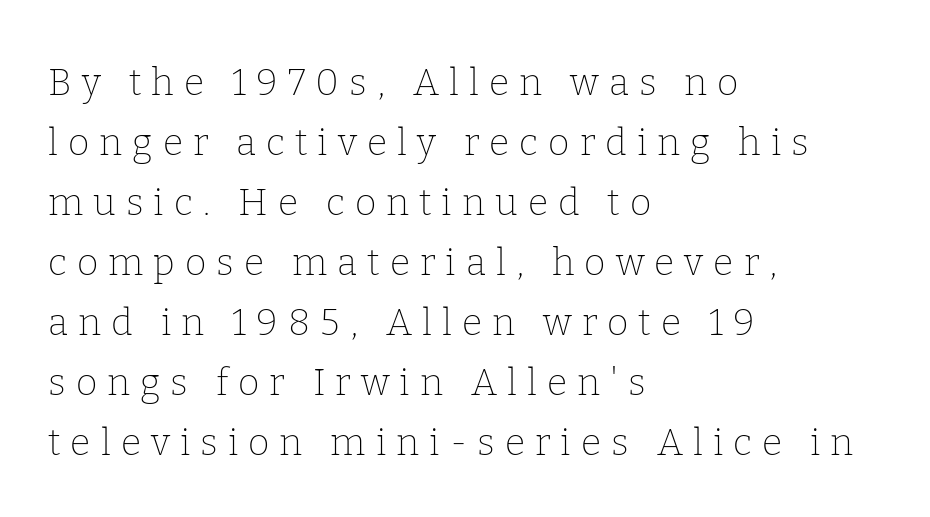
Compared with typical paragraphs, the rows here are spaced about the same. The rendering uses natural spacing where letterforms have individual widths. The compositor pushed each line to the left boundary. The font's upright variant was chosen for this text.
